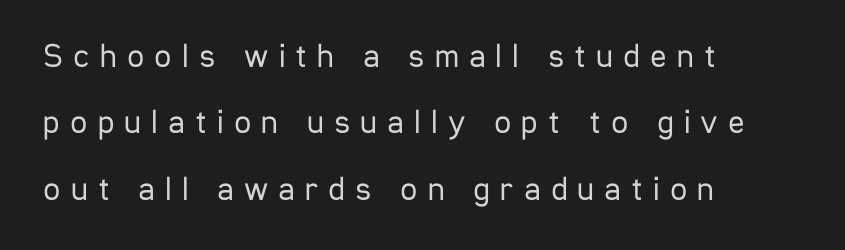
Q: Is the text bold? A: No.
Q: Is the text italic (slanted)? A: No, it is upright.
Q: Is the typeface a serif or a sans-serif typeface? A: Sans-serif.
Q: Is the text underlined? A: No.
Q: How is the paragraph aligned? A: Left-aligned.
Q: Is the spacing between letters normal or unusually wide? A: Unusually wide.
Q: Is the spacing between lines tight, normal or loose? A: Loose.
Q: Width (condensed, normal, or wide)? A: Condensed.
Q: Stroke contrast? A: Low.
Q: x-height? A: Medium.
Q: Monospaced? A: No.
